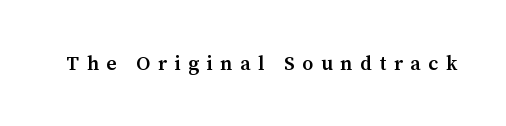
{"italic": "no", "bold": "semi", "underline": "no", "letter_spacing": "wide", "letter_spacing_em": 0.38, "glyph_px": 20}
